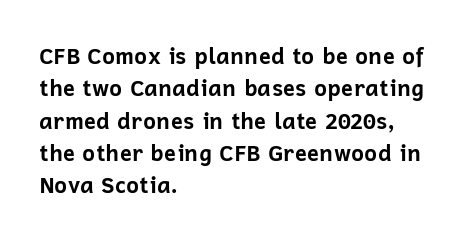
Q: Is the text bold? A: Yes.
Q: Is the text italic (slanted)? A: No, it is upright.
Q: Is the text underlined? A: No.
Q: How is the paragraph aligned? A: Left-aligned.
Q: Is the spacing between letters normal or unusually wide? A: Normal.
Q: Is the spacing between lines tight, normal or loose? A: Normal.
